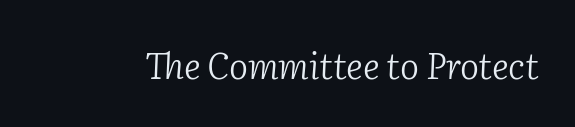
Caption: standard tracking, unaltered. Is this a sans? No — the strokes have serifs. No extra ink here — the face is not bold. Just letters on the line, the space beneath them empty. You can tell it's italic because the verticals aren't actually vertical. Proportional: the letters do not fall into vertical columns.
